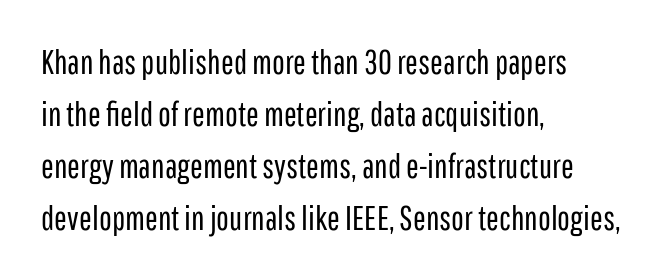
A roman cut, with each character standing at attention. This is sans-serif lettering, the kind often seen on screens and signage. Visually the block forms a straight wall on the left and a jagged coastline on the right. Character widths vary here, with narrow letters taking less room than wide ones.
